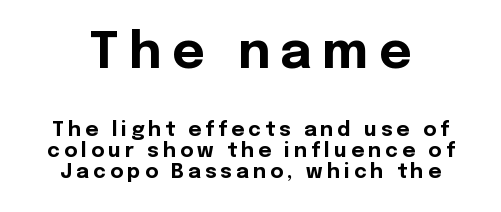
{"serif": "no", "italic": "no", "bold": "yes", "weight": "bold", "width": "normal", "x_height": "medium", "monospaced": "no", "underline": "no", "line_spacing": "tight", "line_spacing_ratio": 1.05, "letter_spacing": "wide", "letter_spacing_em": 0.21, "larger_block": "first", "size_ratio": 2.5, "glyph_px": 50}
